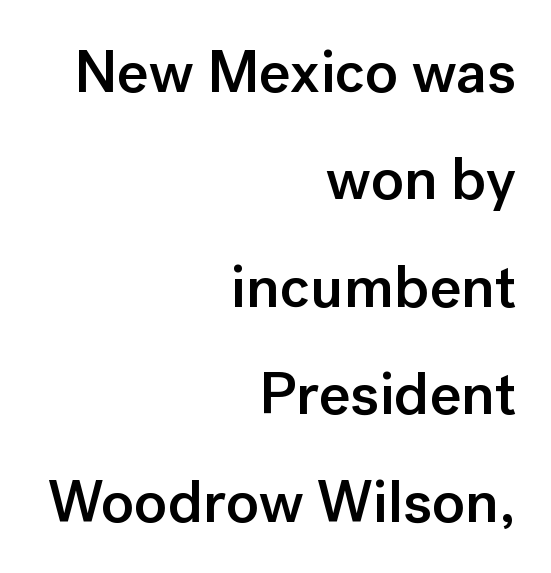
Q: Is the text bold? A: Semi-bold.
Q: Is the text italic (slanted)? A: No, it is upright.
Q: Is the typeface a serif or a sans-serif typeface? A: Sans-serif.
Q: Is the text underlined? A: No.
Q: How is the paragraph aligned? A: Right-aligned.
Q: Is the spacing between letters normal or unusually wide? A: Normal.
Q: Width (condensed, normal, or wide)? A: Normal.
Q: Stroke contrast? A: Low.
Q: x-height? A: Medium.
Q: Monospaced? A: No.
